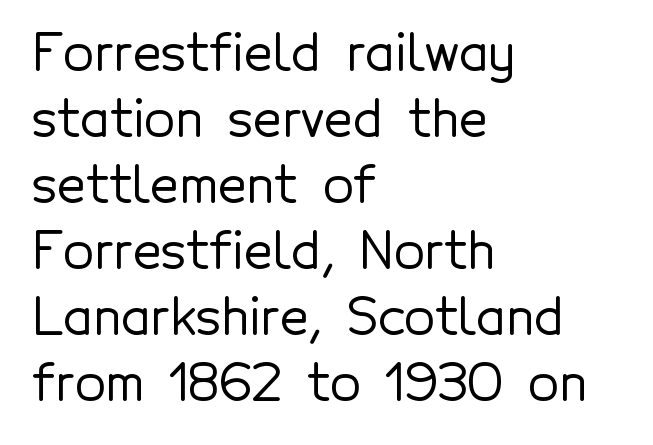
Q: Is the text italic (slanted)? A: No, it is upright.
Q: Is the typeface a serif or a sans-serif typeface? A: Sans-serif.
Q: Is the text underlined? A: No.
Q: How is the paragraph aligned? A: Left-aligned.
Q: Is the spacing between letters normal or unusually wide? A: Normal.
Q: Is the spacing between lines tight, normal or loose? A: Normal.
Q: Width (condensed, normal, or wide)? A: Normal.
Q: x-height? A: Medium.
Q: Monospaced? A: No.
